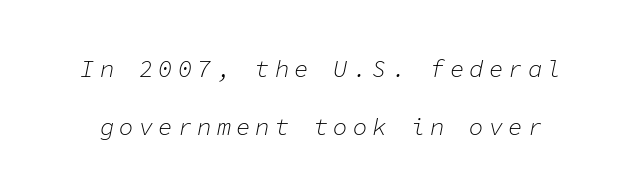
The image shows 24 px text type, italic (leaning right); set loose line spacing (2.42x), unusually wide letter spacing (+0.21 em), not underlined.
